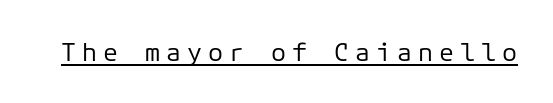
Somebody hit Ctrl+U on this one — the words are underlined. Short note: letters widely spaced. The letters stand upright; this is a roman face. The font is comparable to plain body text, perhaps lighter.
